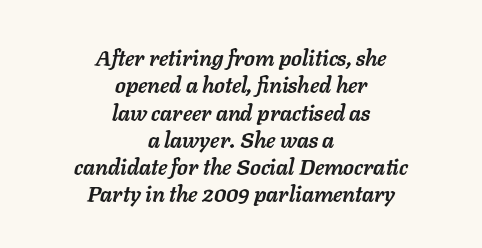
Q: Is the text bold? A: Yes.
Q: Is the text italic (slanted)? A: Yes, it leans right by about 11 degrees.
Q: Is the text underlined? A: No.
Q: How is the paragraph aligned? A: Centered.
Q: Is the spacing between letters normal or unusually wide? A: Normal.
